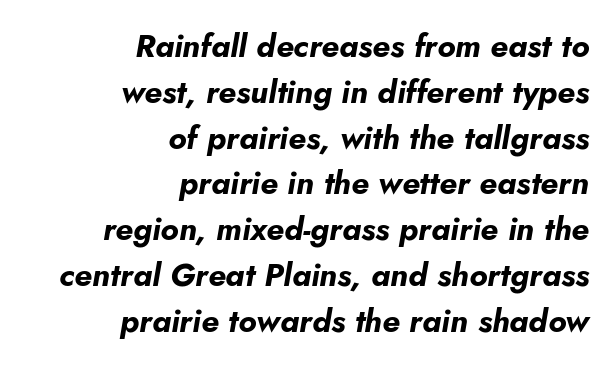
{"italic": "yes", "lean": "right", "slant_degrees": 5, "bold": "yes", "weight": "bold", "width": "normal", "stroke_contrast": "low", "x_height": "small", "monospaced": "no", "underline": "no", "align": "right", "line_spacing": "normal", "line_spacing_ratio": 1.43, "letter_spacing": "normal", "letter_spacing_em": 0.0, "glyph_px": 32}
